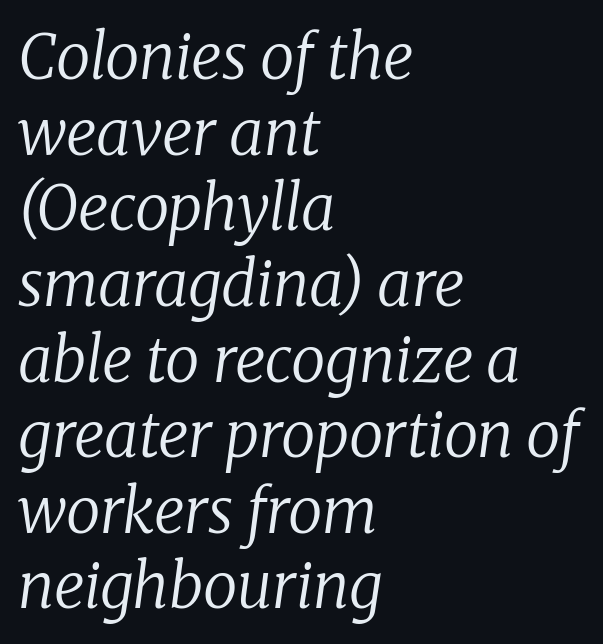
{"serif": "yes", "italic": "yes", "lean": "right", "slant_degrees": 8, "bold": "no", "weight": "regular", "width": "normal", "stroke_contrast": "low", "x_height": "medium", "monospaced": "no", "underline": "no", "align": "left", "line_spacing_ratio": 1.22, "letter_spacing": "normal", "letter_spacing_em": 0.0, "glyph_px": 62}
